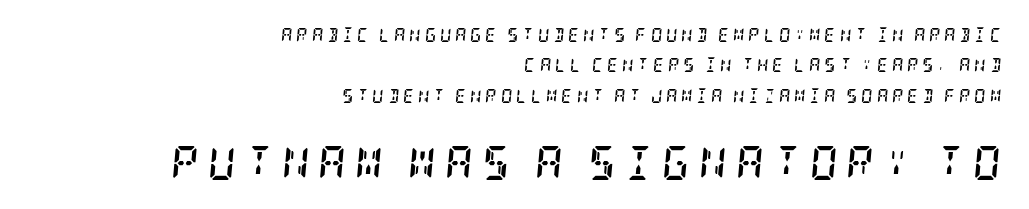
Underlining? Definitely not there. Students, note that the glyphs here are deliberately spaced far apart. Heft: maximum for text — a bold. When letters slant like this, we call the style italic. Is there much room between lines? Yes — plenty of vertical air separates them.
